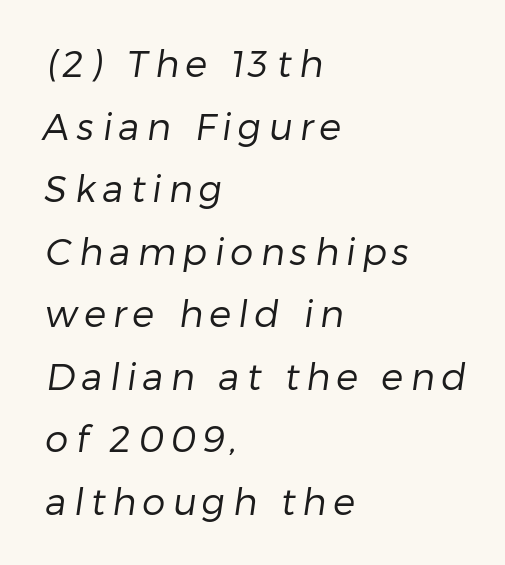
The image shows 37 px regular-weight sans-serif type; set left-aligned, normal line spacing (1.69x), not underlined; low stroke contrast and a medium x-height.
